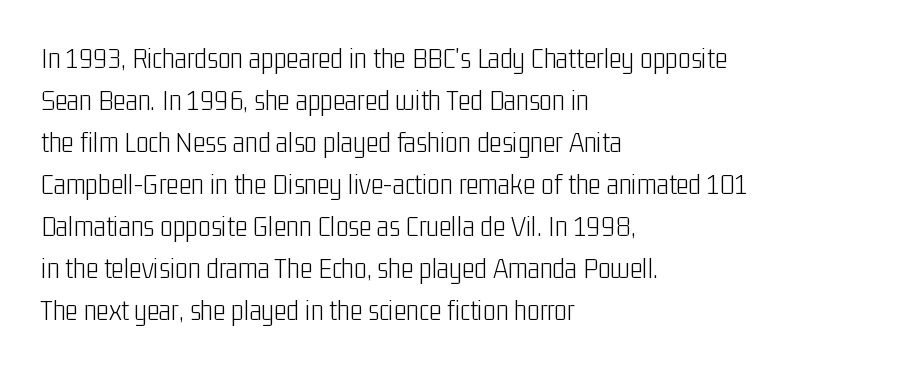
{"serif": "no", "italic": "no", "bold": "no", "weight": "light", "width": "condensed", "stroke_contrast": "low", "x_height": "medium", "monospaced": "no", "underline": "no", "align": "left", "line_spacing": "normal", "line_spacing_ratio": 1.4, "letter_spacing": "normal", "letter_spacing_em": 0.0, "glyph_px": 30}
